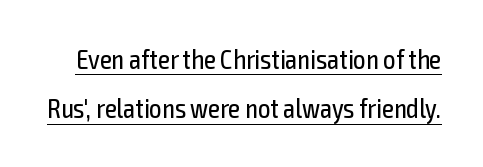
The image shows 27 px text type, upright; set line spacing 1.83x, normal letter spacing, underlined.
